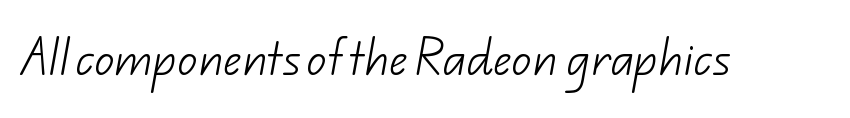
The image shows 40 px light sans-serif type; set normal letter spacing, not underlined; low stroke contrast and a small x-height.
